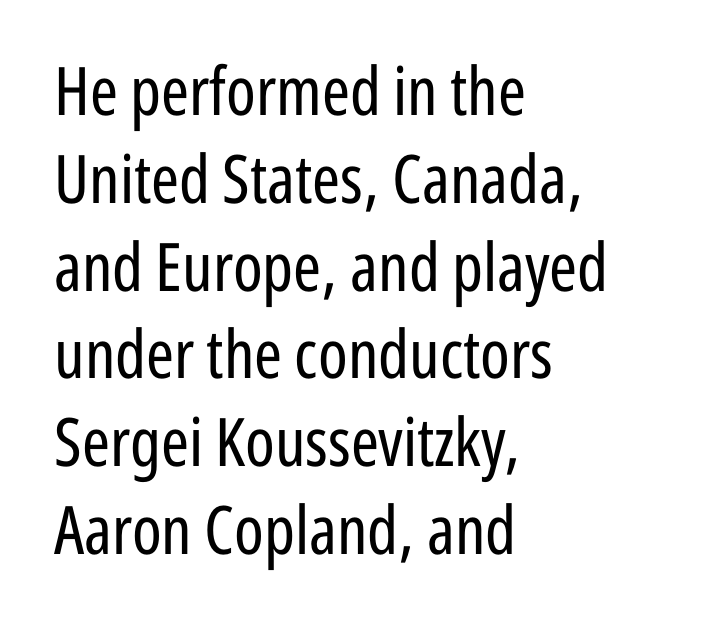
The image shows 67 px regular-weight, condensed sans-serif type, upright; set left-aligned, normal line spacing (1.31x), normal letter spacing, not underlined; low stroke contrast and a medium x-height.
